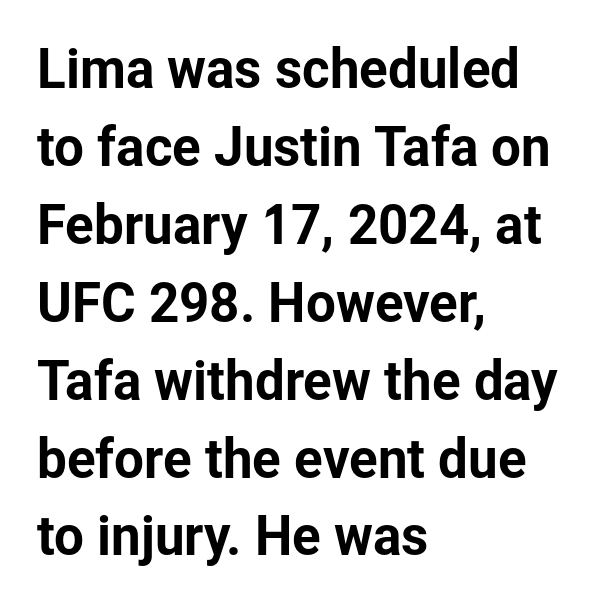
Q: Is the text italic (slanted)? A: No, it is upright.
Q: Is the typeface a serif or a sans-serif typeface? A: Sans-serif.
Q: Is the text underlined? A: No.
Q: How is the paragraph aligned? A: Left-aligned.
Q: Is the spacing between letters normal or unusually wide? A: Normal.
Q: Is the spacing between lines tight, normal or loose? A: Normal.
Q: Width (condensed, normal, or wide)? A: Normal.
Q: Stroke contrast? A: Low.
Q: x-height? A: Medium.
Q: Monospaced? A: No.
